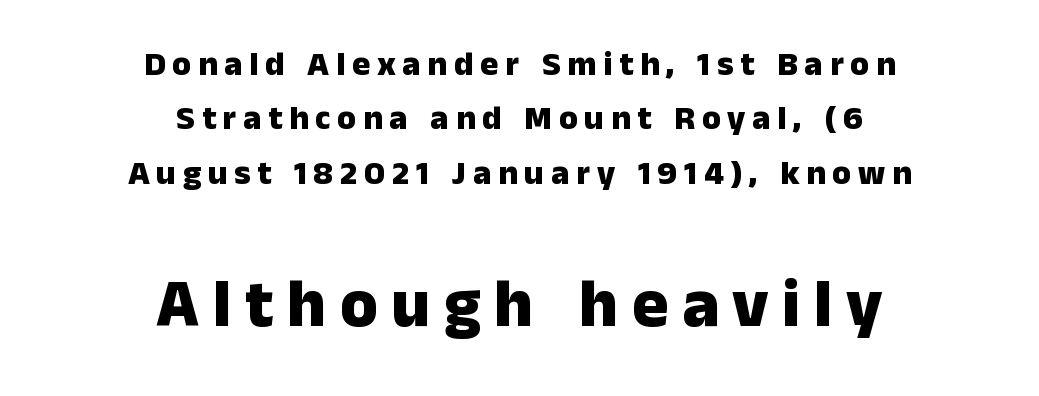
The image shows 68 px heavy sans-serif type, upright; set centered, normal line spacing (1.6x), unusually wide letter spacing (+0.2 em), not underlined; the second (bottom) block is 2.0x larger; low stroke contrast and a medium x-height.
